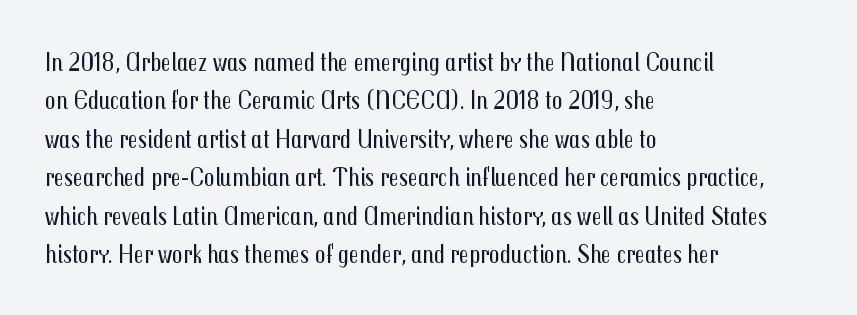
{"italic": "no", "bold": "no", "underline": "no", "align": "left", "line_spacing": "normal", "line_spacing_ratio": 1.48, "letter_spacing": "normal", "letter_spacing_em": 0.0, "glyph_px": 26}
